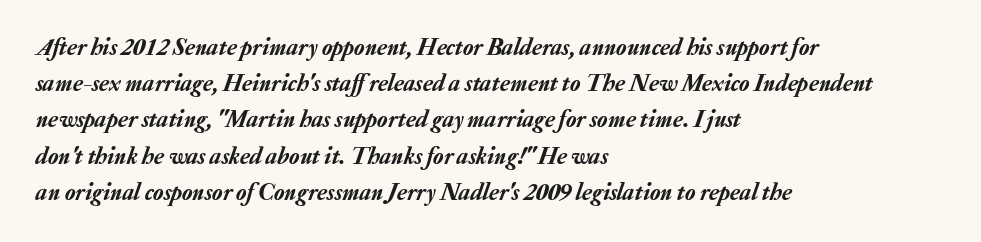
Q: Is the text italic (slanted)? A: Yes, it leans right by about 20 degrees.
Q: Is the text underlined? A: No.
Q: How is the paragraph aligned? A: Left-aligned.
Q: Is the spacing between letters normal or unusually wide? A: Normal.
Q: Is the spacing between lines tight, normal or loose? A: Normal.
